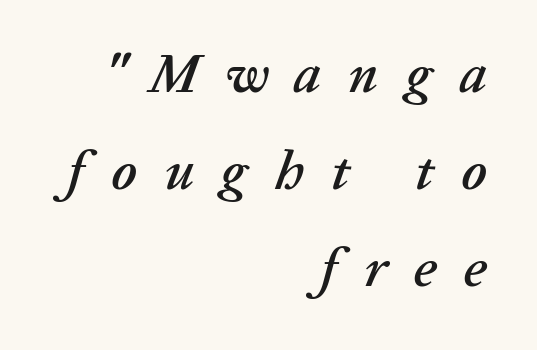
You could not count columns in this text — the font is proportionally spaced. Inter-character spacing is expanded well beyond the font's built-in metrics. Descenders are the only things crossing below the line. The whole block is typeset with a tilt. A student would call this right alignment; a typographer would say flush right, rag left.
